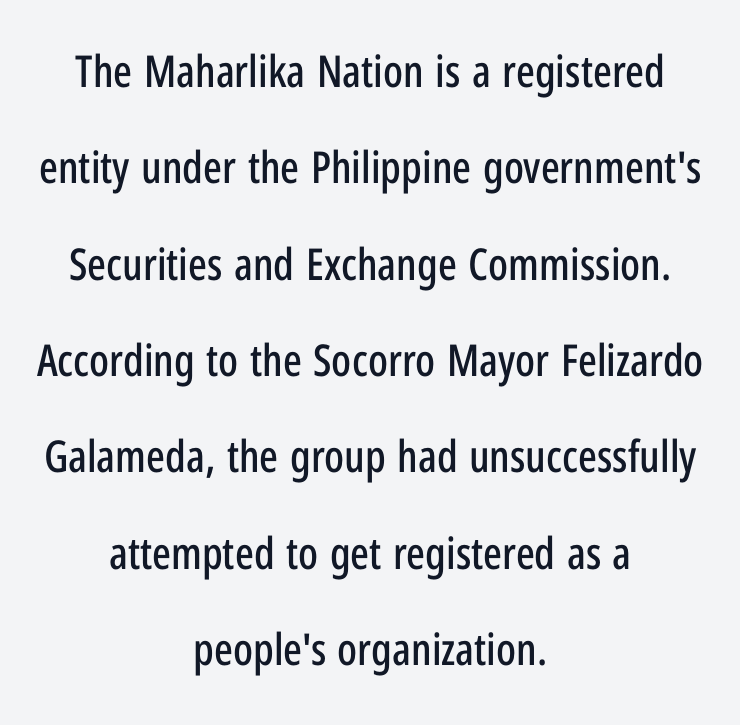
{"serif": "no", "italic": "no", "width": "condensed", "stroke_contrast": "low", "x_height": "medium", "monospaced": "no", "underline": "no", "align": "center", "line_spacing": "loose", "line_spacing_ratio": 2.19, "letter_spacing": "normal", "letter_spacing_em": 0.0, "glyph_px": 44}
